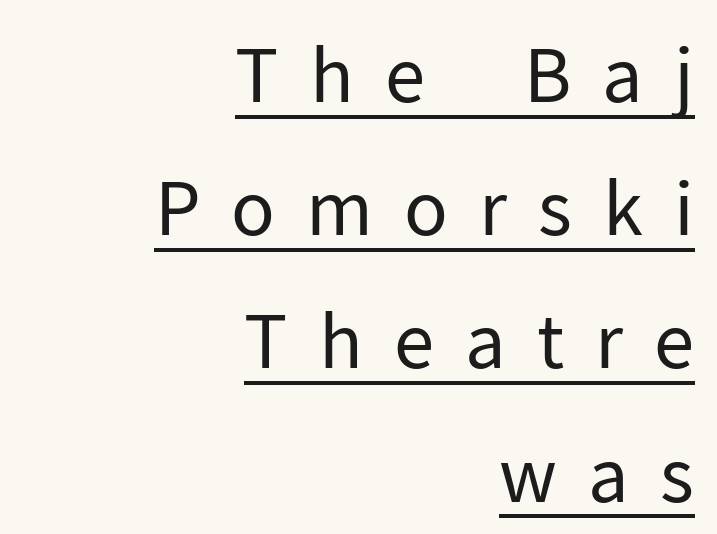
{"serif": "no", "italic": "no", "bold": "no", "weight": "regular", "width": "normal", "stroke_contrast": "low", "x_height": "medium", "monospaced": "no", "underline": "yes", "align": "right", "line_spacing_ratio": 1.8, "letter_spacing": "wide", "letter_spacing_em": 0.42, "glyph_px": 74}
